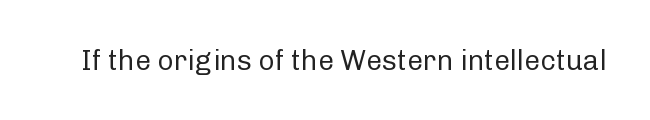
Q: Is the text bold? A: No.
Q: Is the text italic (slanted)? A: No, it is upright.
Q: Is the typeface a serif or a sans-serif typeface? A: Sans-serif.
Q: Is the text underlined? A: No.
Q: Is the spacing between letters normal or unusually wide? A: Normal.
Q: Width (condensed, normal, or wide)? A: Normal.
Q: Stroke contrast? A: Low.
Q: x-height? A: Medium.
Q: Monospaced? A: No.
